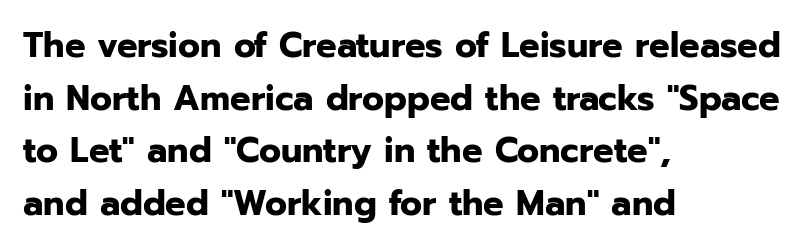
Evenly set lines give the paragraph a standard silhouette. Note: no serifs on the glyphs. The axis of the letterforms is exactly vertical. The typesetter chose a ragged-right arrangement here. Descenders hang freely into open space. A full-strength bold gives these letters their thick strokes.
